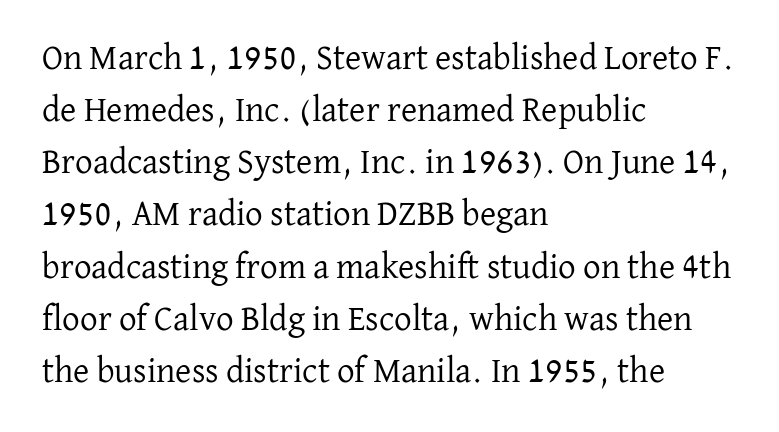
The space between consecutive lines is moderate. The typeface chosen for these lines features serifs. Think standard paragraph weight, or any step lighter than that. The strip under each line holds only bare page.
